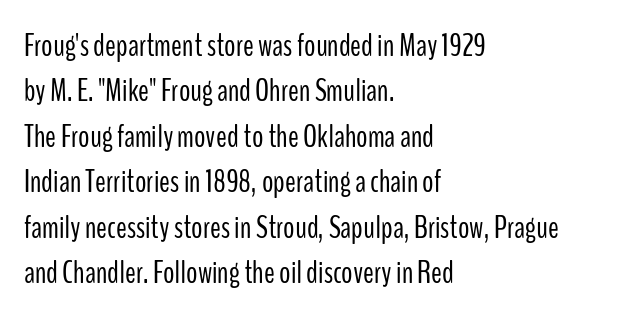
These lines sit exactly where default settings would place them. The passage shown is not underscored anywhere. Words appear dense and cohesive because spacing is normal. Heaviness? Minimal to ordinary, like unemphasized prose. Unlike italic type, these characters show no tilt at all.
